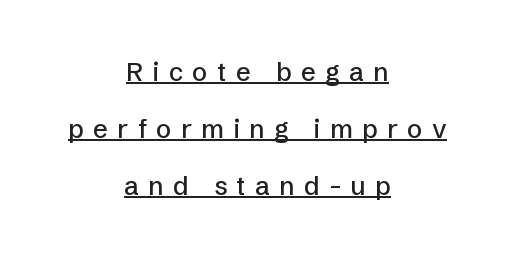
A centered setting, common on invitations and titles, is used for this passage. The letters stand upright; this is a roman face. Honestly, the letter spacing is so wide it's the main thing you notice. Decoration check: the copy is underlined.
